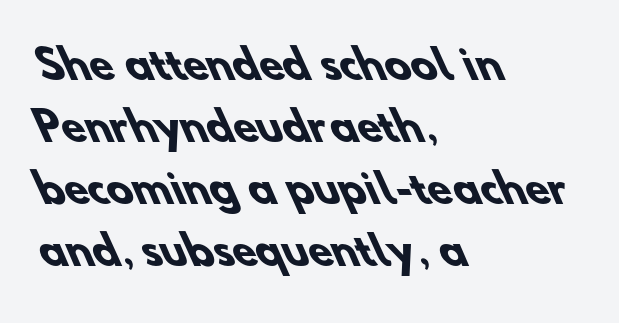
Compared with typical paragraphs, the rows here are spaced about the same. Varying glyph widths throughout — classic text-font behaviour. These lines are composed in type without serifs. As a designer I'd log this as weight 700, bold. Just letters on the line, the space beneath them empty.
